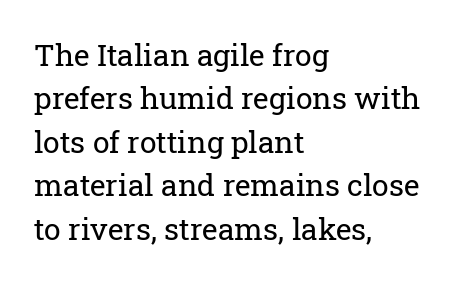
The image shows 30 px regular-weight serif type, upright; set left-aligned, normal line spacing (1.45x), normal letter spacing, not underlined; low stroke contrast and a medium x-height.
